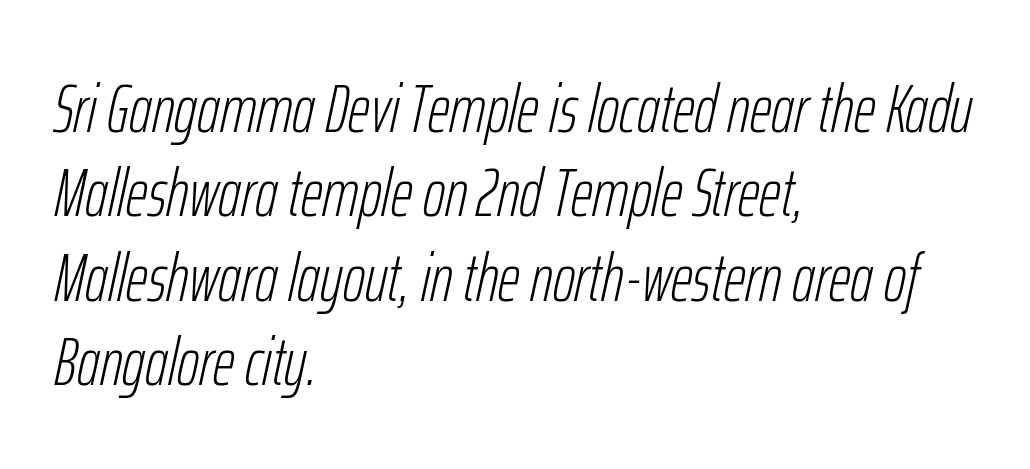
Q: Is the text bold? A: No.
Q: Is the text italic (slanted)? A: Yes, it leans right by about 12 degrees.
Q: Is the text underlined? A: No.
Q: How is the paragraph aligned? A: Left-aligned.
Q: Is the spacing between letters normal or unusually wide? A: Normal.
Q: Width (condensed, normal, or wide)? A: Condensed.
Q: Stroke contrast? A: Low.
Q: x-height? A: Medium.
Q: Monospaced? A: No.
